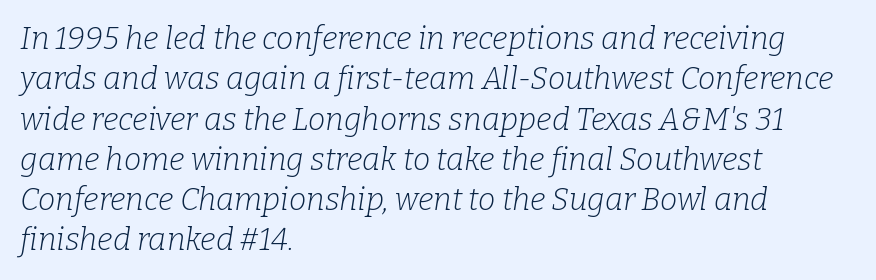
The gap between lines stays unmarked. This sample has the flowing, uneven cadence of proportional lettering. The characters are drawn with everyday or finer stroke widths. Alignment: flush left. These lines were composed using italics. The rendering uses a moderate line-height, typical for paragraphs.
